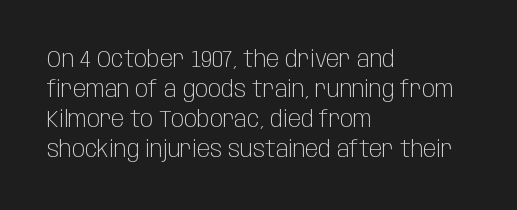
{"italic": "no", "bold": "no", "underline": "no", "align": "left", "line_spacing": "normal", "line_spacing_ratio": 1.25, "letter_spacing": "normal", "letter_spacing_em": 0.0, "glyph_px": 24}
